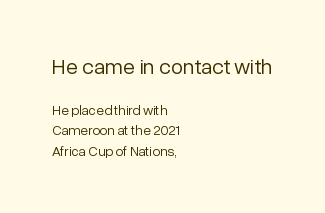
Q: Is the text bold? A: No.
Q: Is the text italic (slanted)? A: No, it is upright.
Q: Is the text underlined? A: No.
Q: How is the paragraph aligned? A: Left-aligned.
Q: Is the spacing between letters normal or unusually wide? A: Normal.
Q: Is the spacing between lines tight, normal or loose? A: Normal.
Q: Which block of text is set in a larger size, the first (top) or the second (bottom)? A: The first (top) one.
